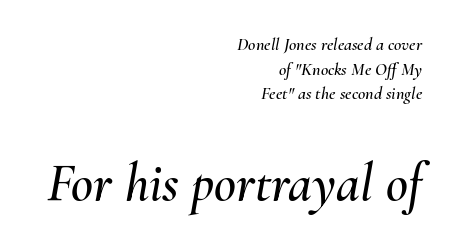
Q: Is the text italic (slanted)? A: Yes, it leans right by about 10 degrees.
Q: Is the text underlined? A: No.
Q: How is the paragraph aligned? A: Right-aligned.
Q: Is the spacing between letters normal or unusually wide? A: Normal.
Q: Is the spacing between lines tight, normal or loose? A: Normal.
Q: Which block of text is set in a larger size, the first (top) or the second (bottom)? A: The second (bottom) one.
Q: Width (condensed, normal, or wide)? A: Normal.
Q: Stroke contrast? A: Medium.
Q: x-height? A: Small.
Q: Monospaced? A: No.
